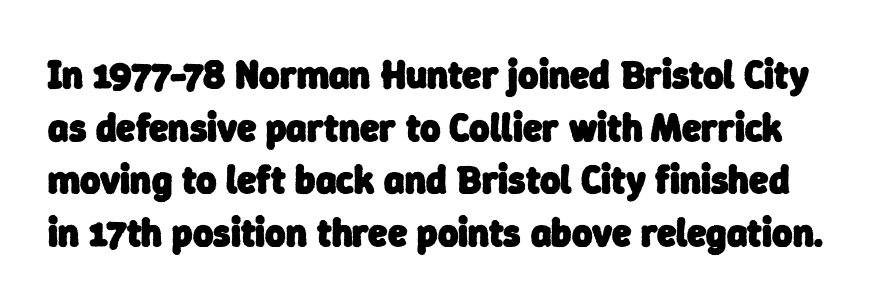
Words float on clear page, feet unadorned. If you measured baseline to baseline, you'd find a middling distance. The letters are bold, with thick, heavy strokes. Do the characters align in a grid? No, the font is proportional. Tracking value appears to be zero — textbook default spacing. In terms of letterform style, serifs are entirely absent.
